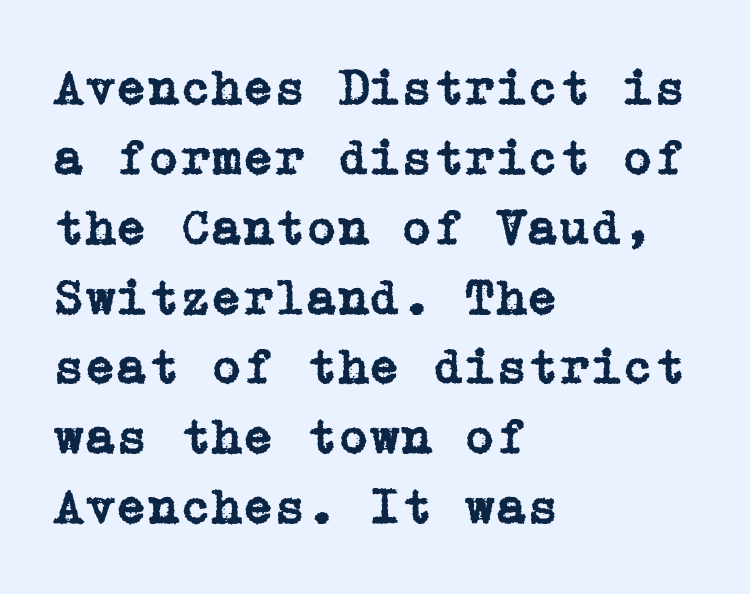
The image shows 51 px serif type, upright; set left-aligned, normal line spacing (1.37x), normal letter spacing, not underlined; low stroke contrast and a medium x-height.
